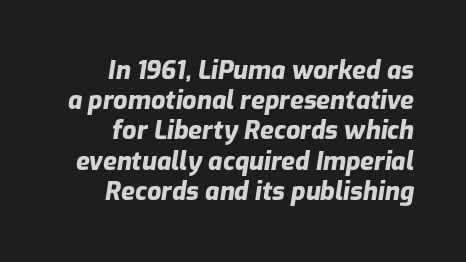
Glyph-to-glyph distance matches everyday printed text. Each line ends at the same right margin while the left side varies. Tall strokes in this sample are angled rather than plumb. Bold? Absolutely — the strokes are thick and heavy.
